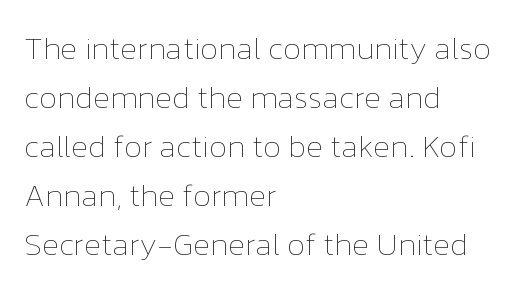
Q: Is the text bold? A: No.
Q: Is the text italic (slanted)? A: No, it is upright.
Q: Is the text underlined? A: No.
Q: How is the paragraph aligned? A: Left-aligned.
Q: Is the spacing between letters normal or unusually wide? A: Normal.
Q: Is the spacing between lines tight, normal or loose? A: Normal.
Q: Width (condensed, normal, or wide)? A: Normal.
Q: Stroke contrast? A: Low.
Q: x-height? A: Medium.
Q: Monospaced? A: No.
